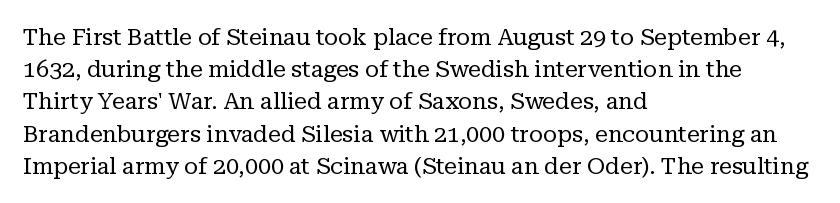
Regarding leading, the lines here are spaced in the standard way. The setting favours the left margin, as ordinary paragraphs usually do. The typeface has the unassuming heft of standard copy or less. The tracking reads as untouched default to a designer's eye. Type without underlining. Vertical strokes here are truly vertical.
